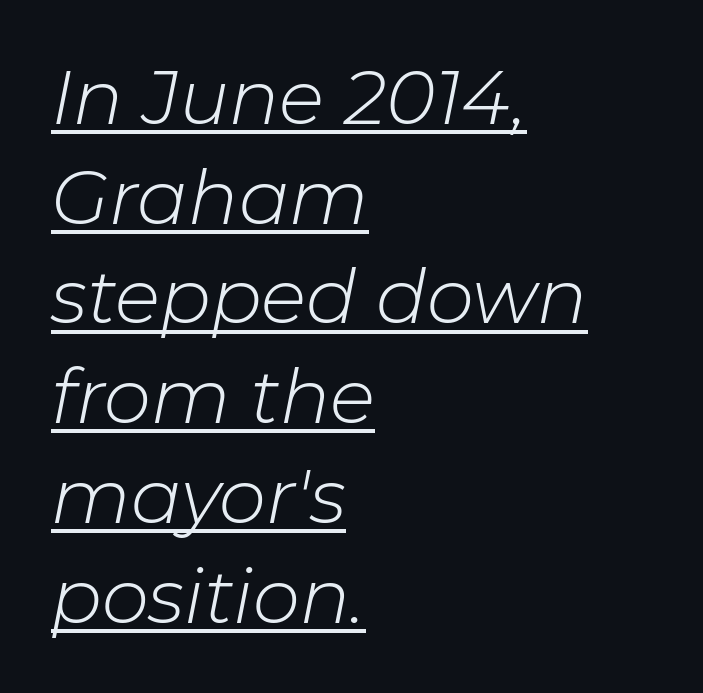
The image shows 75 px light type, italic (leaning right); set left-aligned, normal line spacing (1.33x), normal letter spacing, underlined; low stroke contrast and a medium x-height.
